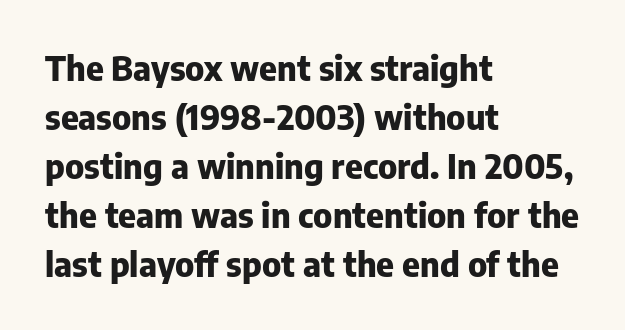
The image shows 34 px heavy sans-serif type, upright; set left-aligned, normal line spacing (1.44x), normal letter spacing, not underlined; low stroke contrast and a medium x-height.
